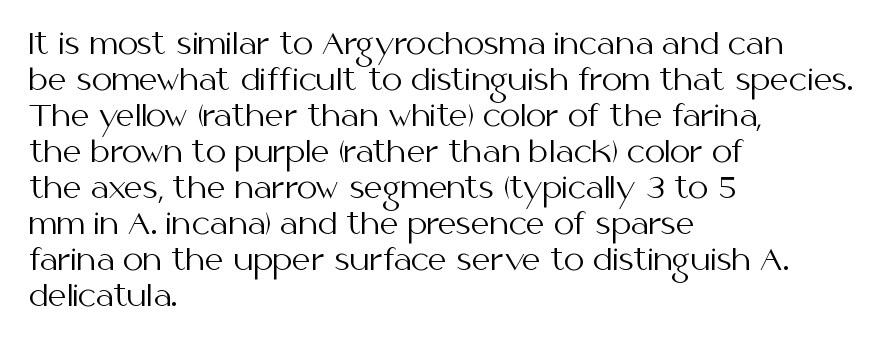
Letterform terminals end flat and unadorned throughout the passage. Honestly, there is no underline to notice here at all. Is there any slant? The stems are plumb. Horizontal alignment here is leftward, the default for most running prose. Glyph-to-glyph distance matches everyday printed text.
